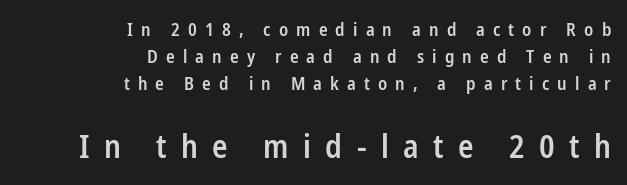
Q: Is the text bold? A: Semi-bold.
Q: Is the text italic (slanted)? A: No, it is upright.
Q: Is the typeface a serif or a sans-serif typeface? A: Sans-serif.
Q: Is the text underlined? A: No.
Q: How is the paragraph aligned? A: Right-aligned.
Q: Is the spacing between letters normal or unusually wide? A: Unusually wide.
Q: Is the spacing between lines tight, normal or loose? A: Normal.
Q: Which block of text is set in a larger size, the first (top) or the second (bottom)? A: The second (bottom) one.
Q: Width (condensed, normal, or wide)? A: Condensed.
Q: Stroke contrast? A: Low.
Q: x-height? A: Medium.
Q: Monospaced? A: No.
